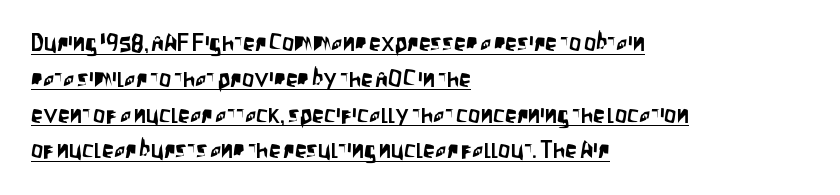
The image shows 24 px text type, upright; set left-aligned, normal line spacing (1.49x), normal letter spacing, underlined.
